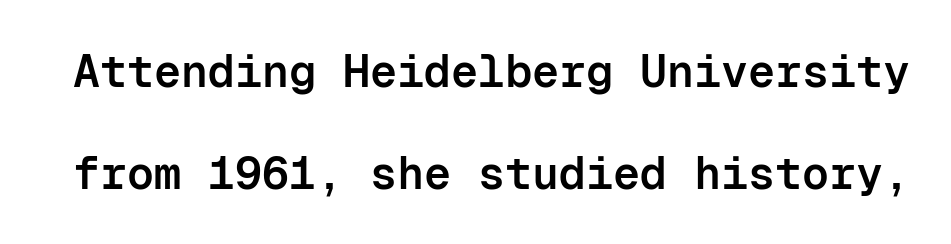
{"serif": "no", "italic": "no", "bold": "semi", "weight": "semibold", "width": "normal", "stroke_contrast": "low", "x_height": "medium", "monospaced": "yes", "underline": "no", "line_spacing": "loose", "line_spacing_ratio": 2.26, "letter_spacing": "normal", "letter_spacing_em": 0.0, "glyph_px": 45}
